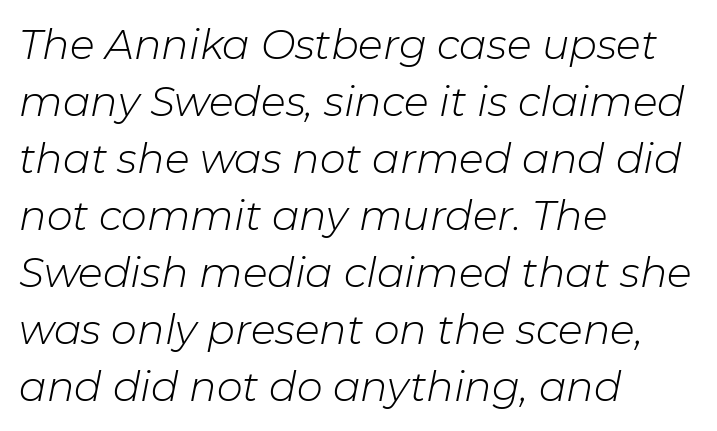
{"italic": "yes", "lean": "right", "slant_degrees": 11, "bold": "no", "weight": "light", "width": "normal", "stroke_contrast": "low", "x_height": "medium", "monospaced": "no", "underline": "no", "align": "left", "line_spacing": "normal", "line_spacing_ratio": 1.39, "letter_spacing": "normal", "letter_spacing_em": 0.0, "glyph_px": 41}
